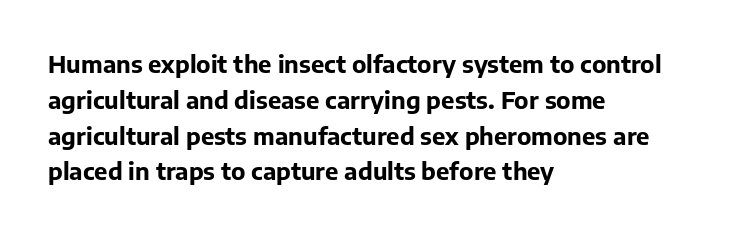
Q: Is the text bold? A: Yes.
Q: Is the text italic (slanted)? A: No, it is upright.
Q: Is the text underlined? A: No.
Q: How is the paragraph aligned? A: Left-aligned.
Q: Is the spacing between letters normal or unusually wide? A: Normal.
Q: Is the spacing between lines tight, normal or loose? A: Normal.
